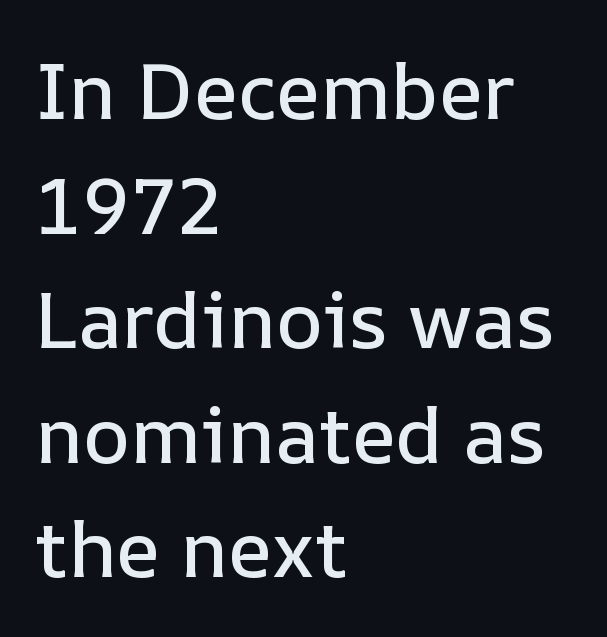
Q: Is the text italic (slanted)? A: No, it is upright.
Q: Is the text underlined? A: No.
Q: How is the paragraph aligned? A: Left-aligned.
Q: Is the spacing between letters normal or unusually wide? A: Normal.
Q: Is the spacing between lines tight, normal or loose? A: Normal.
Q: Width (condensed, normal, or wide)? A: Normal.
Q: Stroke contrast? A: Low.
Q: x-height? A: Medium.
Q: Monospaced? A: No.
